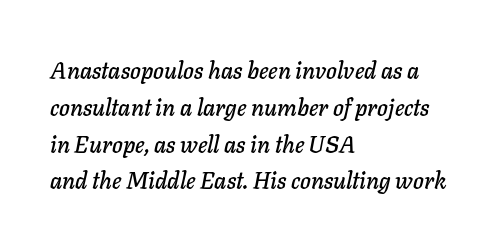
{"italic": "yes", "lean": "right", "slant_degrees": 11, "underline": "no", "align": "left", "line_spacing": "normal", "line_spacing_ratio": 1.6, "letter_spacing": "normal", "letter_spacing_em": 0.0, "glyph_px": 23}
